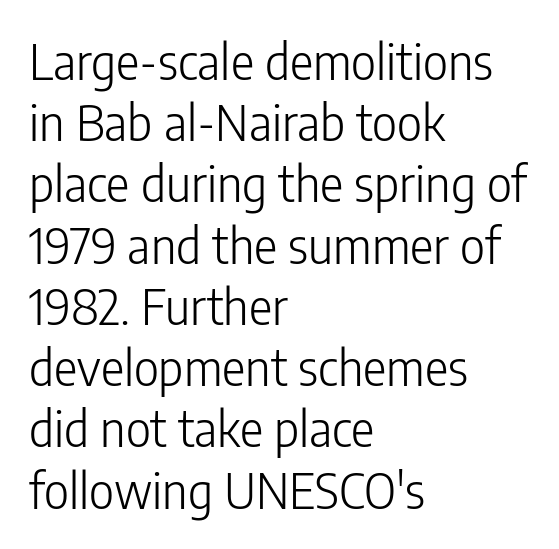
The image shows 49 px light, condensed sans-serif type, upright; set left-aligned, normal line spacing (1.25x), normal letter spacing, not underlined; low stroke contrast and a medium x-height.
